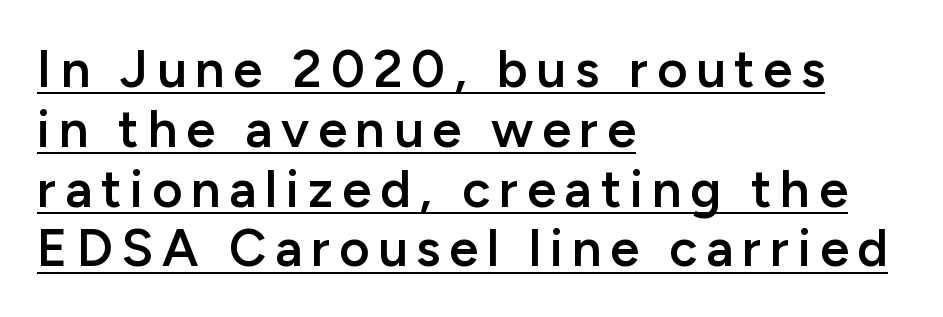
The image shows 52 px semibold sans-serif type, upright; set left-aligned, tight line spacing (1.15x), underlined; low stroke contrast and a medium x-height.
